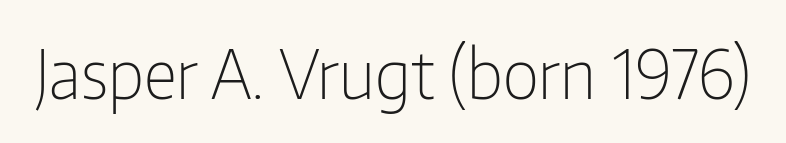
The image shows 67 px light, condensed sans-serif type, upright; set normal letter spacing, not underlined; low stroke contrast and a medium x-height.
